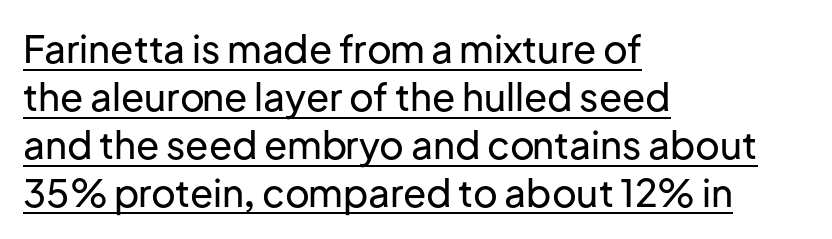
Q: Is the text italic (slanted)? A: No, it is upright.
Q: Is the typeface a serif or a sans-serif typeface? A: Sans-serif.
Q: Is the text underlined? A: Yes.
Q: How is the paragraph aligned? A: Left-aligned.
Q: Is the spacing between letters normal or unusually wide? A: Normal.
Q: Is the spacing between lines tight, normal or loose? A: Normal.
Q: Width (condensed, normal, or wide)? A: Normal.
Q: Stroke contrast? A: Low.
Q: x-height? A: Medium.
Q: Monospaced? A: No.
